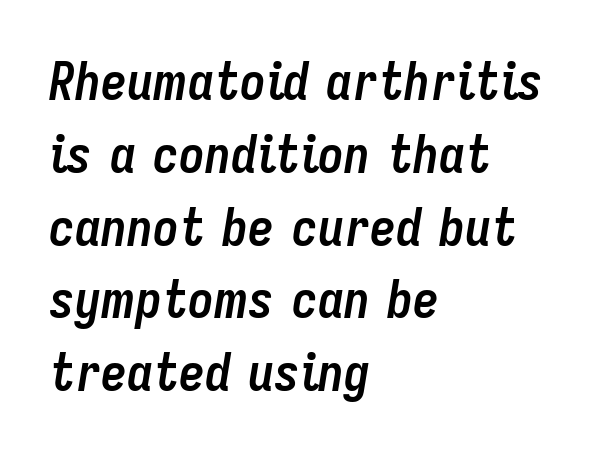
Nothing unusual about the tracking: characters are spaced as the font intends. The text carries the slant typical of an italic or oblique font. Compared with an ordinary text face, these strokes are far heavier — a full bold. One-word summary of the alignment: left.
